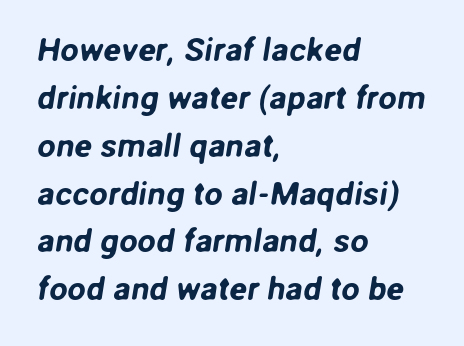
Regarding leading, the lines here are spaced in the standard way. This sample is left-justified, so line endings fall wherever the words run out. Honestly, there is no underline to notice here at all. The face used here is rendered with its standard letterfit.
